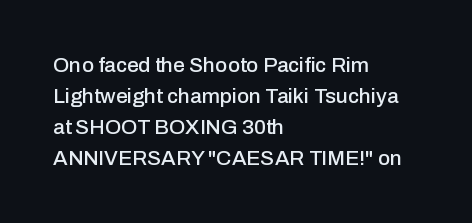
There is no visible air inserted between adjacent glyphs. Alignment: flush left. The words here are not underlined. The axis of the letterforms is exactly vertical. The designer left line spacing at the default.
